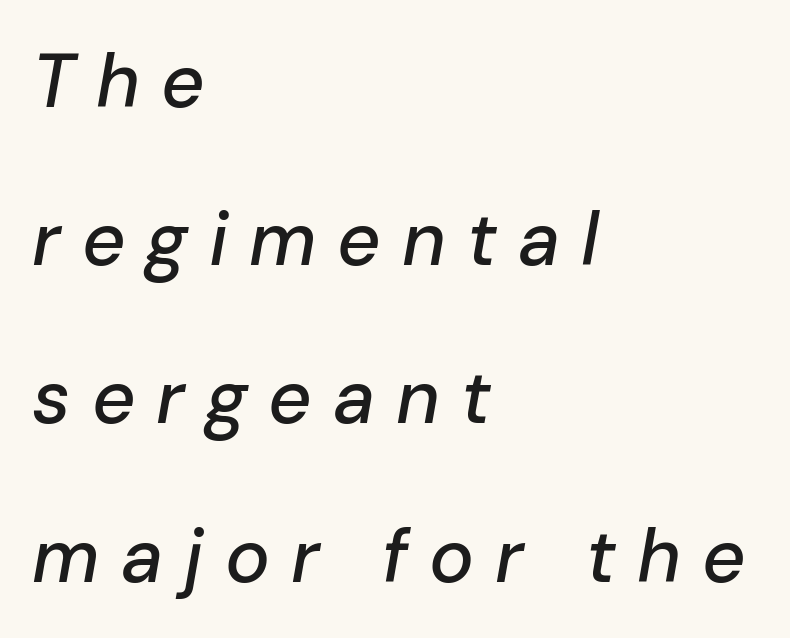
The image shows 75 px text type, italic (leaning right); set left-aligned, loose line spacing (2.11x), unusually wide letter spacing (+0.28 em), not underlined; low stroke contrast and a medium x-height.
